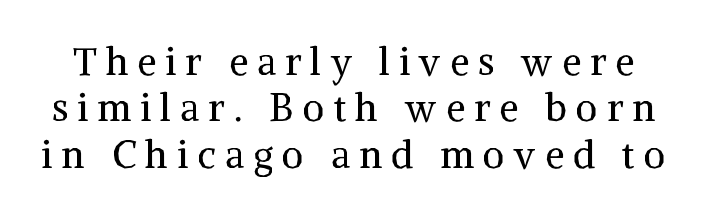
The image shows 38 px regular-weight serif type, upright; set line spacing 1.22x, unusually wide letter spacing (+0.24 em), not underlined; medium stroke contrast and a medium x-height.
